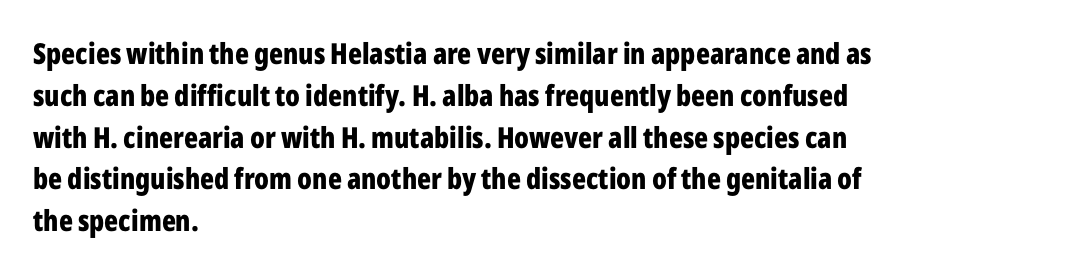
The image shows 29 px bold, condensed sans-serif type, upright; set left-aligned, normal line spacing (1.44x), normal letter spacing, not underlined; low stroke contrast and a medium x-height.
